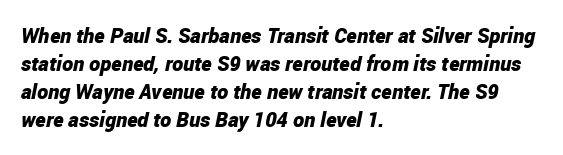
Q: Is the text bold? A: Yes.
Q: Is the text italic (slanted)? A: Yes, it leans right by about 12 degrees.
Q: Is the text underlined? A: No.
Q: How is the paragraph aligned? A: Left-aligned.
Q: Is the spacing between letters normal or unusually wide? A: Normal.
Q: Is the spacing between lines tight, normal or loose? A: Normal.
